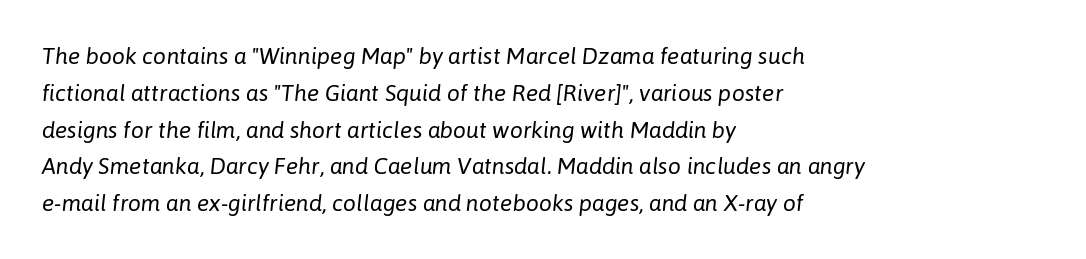
Is the type slanted? Yes — the strokes lean at a clear angle. Check the space under the baseline: it is left empty. The text block is weighted toward the left margin, trailing off unevenly rightward. Each new line begins a customary step beneath the previous one. Tracking here is standard; glyphs follow each other at the usual distance.
